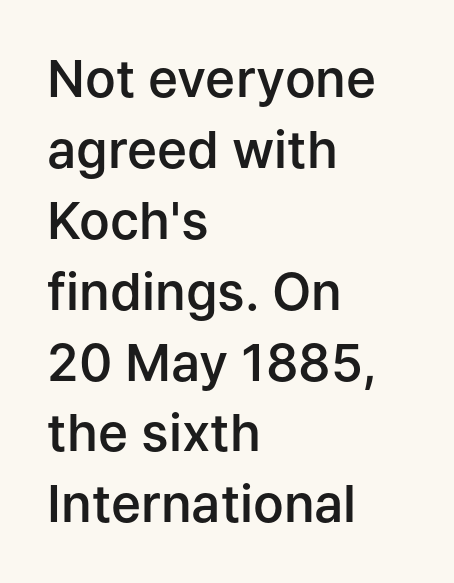
Typographic density is moderately raised because the face is semibold. Does the type have serifs? No, each stem ends abruptly. The vertical gap from one line to the next is medium. Plain, unruled lines of type. Proportional: the letters do not fall into vertical columns.
